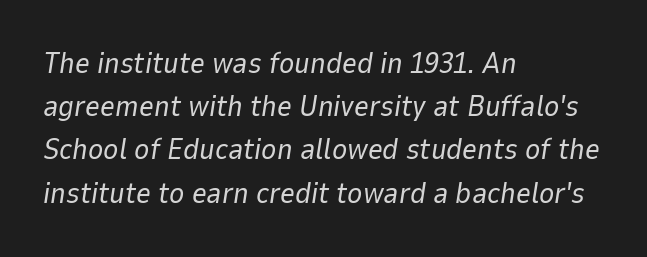
If you drew a ruler down the left edge, every line would touch it. The passage shown is typed in a proportional face where columns would drift. Students, observe: this is what conventionally led text looks like. The font's italic variant was chosen for this text. Letters have the restrained weight of plain body copy at most. Just letters on the line, the space beneath them empty.
